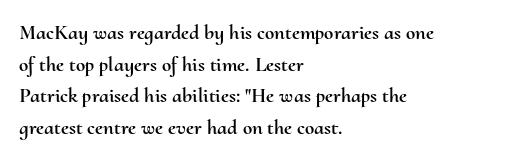
{"italic": "no", "underline": "no", "align": "left", "line_spacing": "normal", "line_spacing_ratio": 1.51, "letter_spacing": "normal", "letter_spacing_em": 0.0, "glyph_px": 21}
